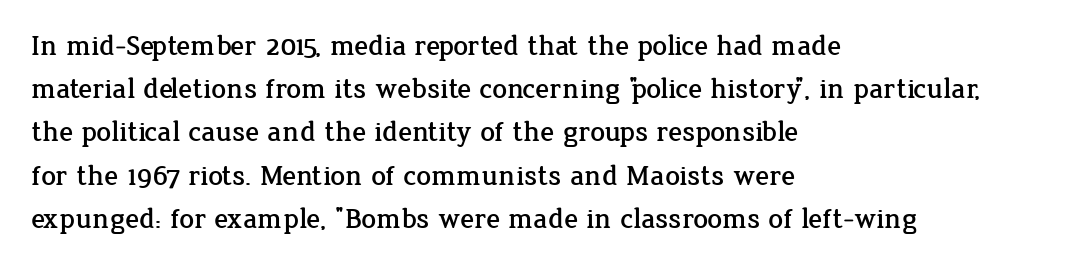
The lettering holds an erect, upright posture throughout. The type is set solid horizontally, with unmodified tracking. Rows of type keep a routine distance in the vertical direction. Words float on clear page, feet unadorned.
